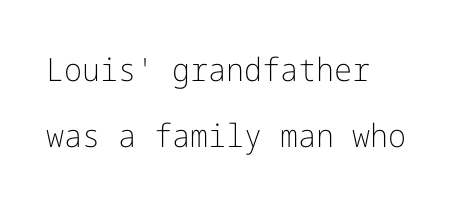
The image shows 32 px light sans-serif type, upright; set left-aligned, loose line spacing (2.05x), normal letter spacing, not underlined; low stroke contrast and a medium x-height.
